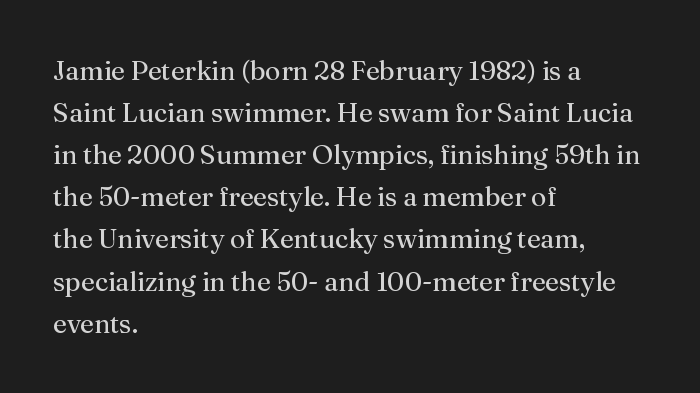
{"italic": "no", "bold": "no", "underline": "no", "align": "left", "line_spacing": "normal", "line_spacing_ratio": 1.56, "letter_spacing": "normal", "letter_spacing_em": 0.0, "glyph_px": 27}
